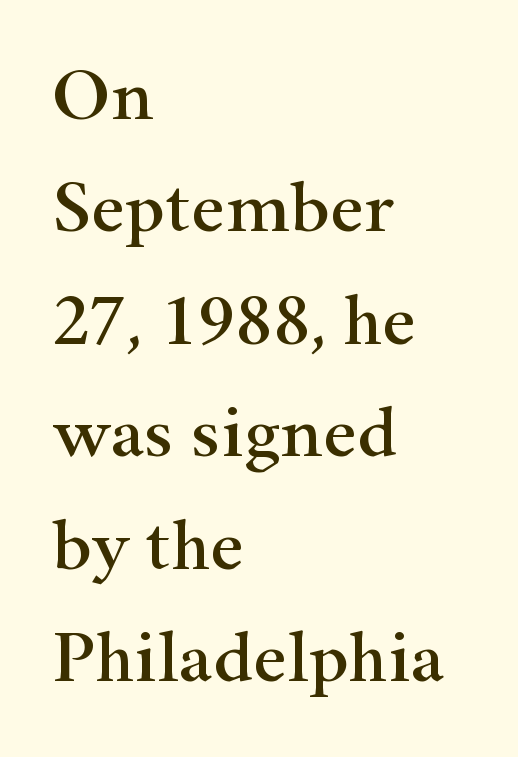
{"serif": "yes", "italic": "no", "width": "wide", "stroke_contrast": "high", "x_height": "small", "monospaced": "no", "underline": "no", "align": "left", "line_spacing": "normal", "line_spacing_ratio": 1.52, "letter_spacing": "normal", "letter_spacing_em": 0.0, "glyph_px": 74}
